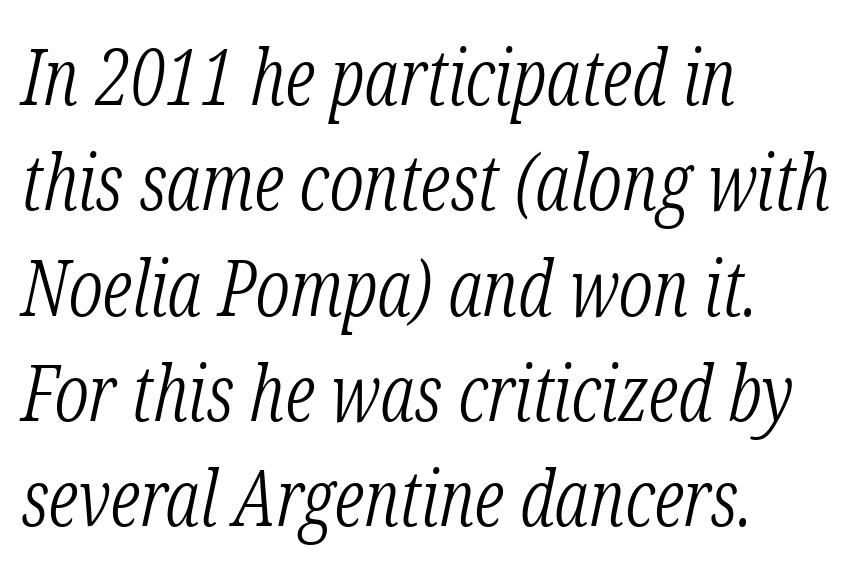
The face used here has a pronounced slope to its letters. No word sits above an underline. How are the letters spaced? Ordinarily, with no added tracking. Classification — serif.
